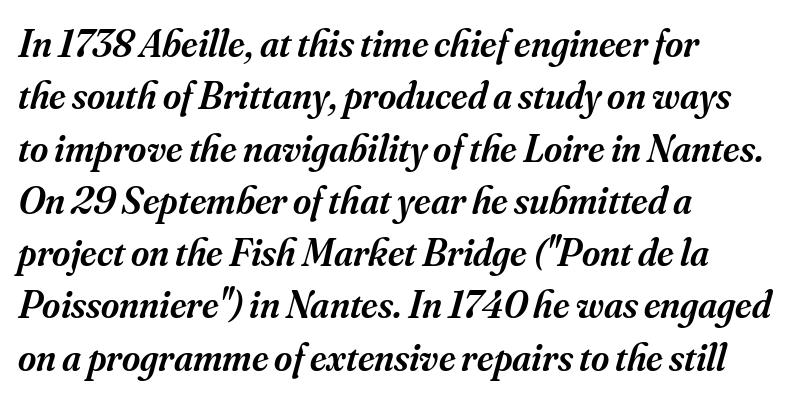
Anything drawn beneath the words? Only blank space. Is there much room between lines? A standard amount, neither cramped nor airy. The rendering anchors every line to the left-hand side. Letter spacing: default.
